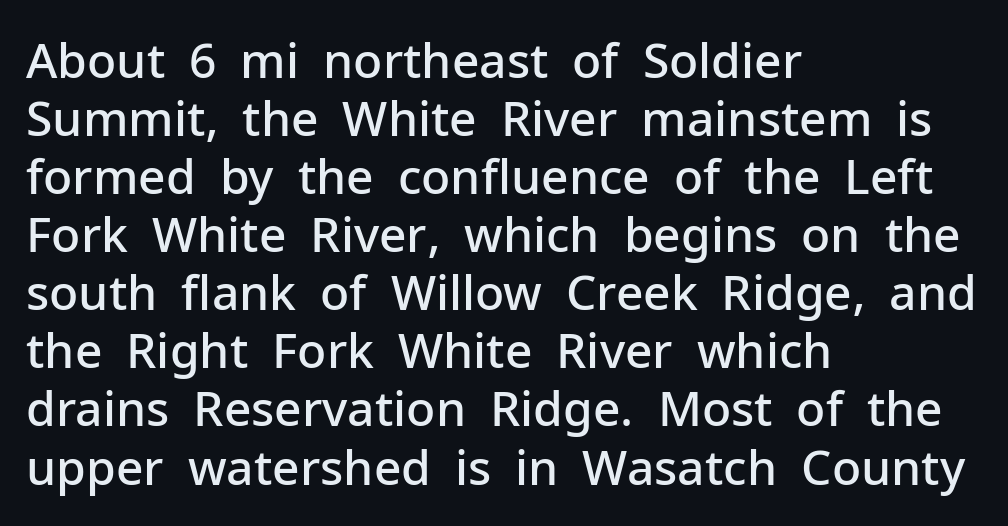
The image shows 48 px semibold sans-serif type, upright; set left-aligned, line spacing 1.21x, normal letter spacing, not underlined; low stroke contrast and a medium x-height.
